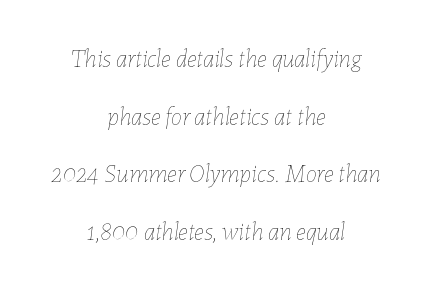
{"italic": "yes", "lean": "right", "slant_degrees": 7, "bold": "no", "underline": "no", "align": "center", "line_spacing": "loose", "line_spacing_ratio": 2.31, "letter_spacing": "normal", "letter_spacing_em": 0.0, "glyph_px": 25}
